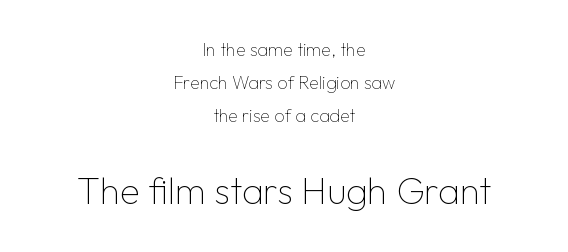
The image shows 37 px thin sans-serif type, upright; set centered, line spacing 1.84x, normal letter spacing, not underlined; the second (bottom) block is 2.06x larger; low stroke contrast and a medium x-height.
